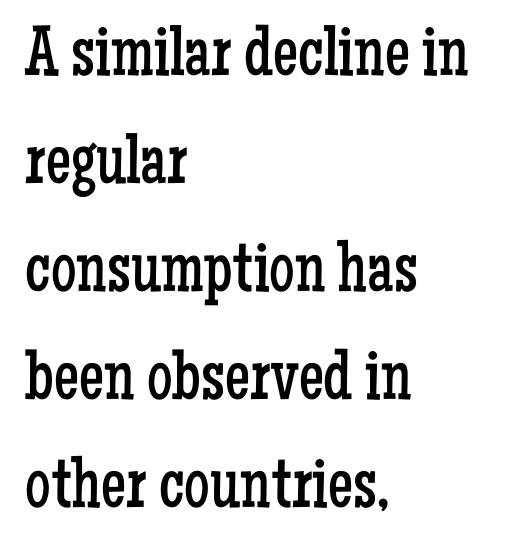
The image shows 71 px regular-weight, condensed serif type, upright; set left-aligned, normal line spacing (1.52x), normal letter spacing, not underlined; low stroke contrast and a medium x-height.
